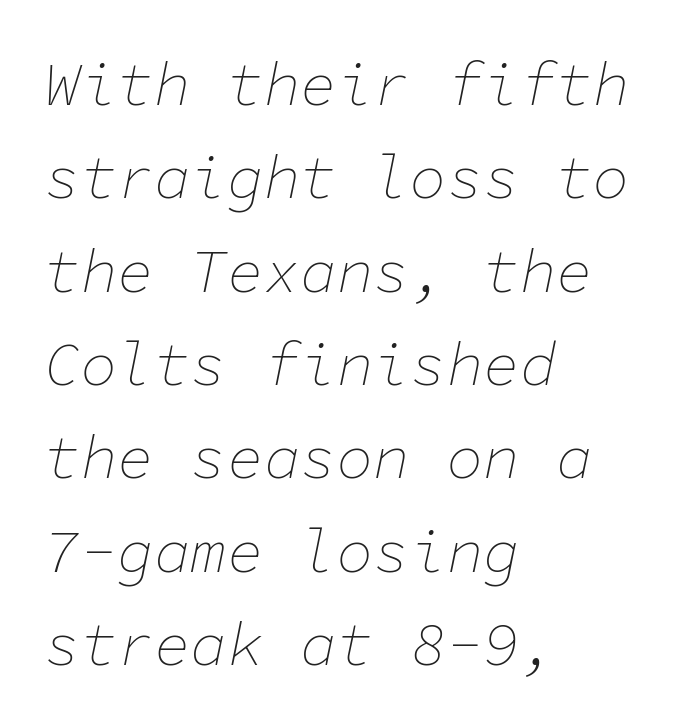
Tall strokes in this sample are angled rather than plumb. Observe the ordinary spacing: letters are neighbours, not strangers. The compositor pushed each line to the left boundary. Students, observe: this is what conventionally led text looks like. The strokes are not fattened; the text isn't bold. This sample has the even, mechanical cadence of fixed-width lettering.
